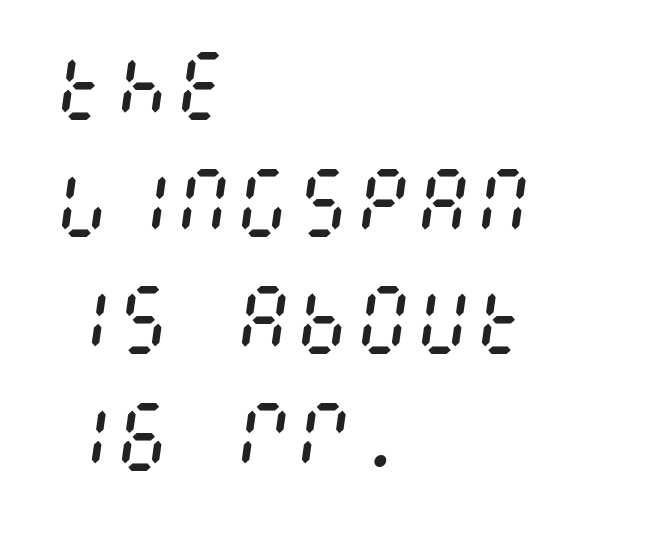
{"italic": "yes", "lean": "right", "slant_degrees": 8, "bold": "no", "weight": "regular", "width": "condensed", "stroke_contrast": "medium", "x_height": "large", "underline": "no", "align": "left", "line_spacing": "normal", "line_spacing_ratio": 1.56, "letter_spacing": "normal", "letter_spacing_em": 0.0, "glyph_px": 75}
